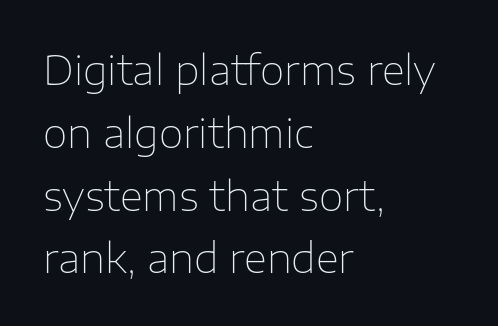
Q: Is the text bold? A: No.
Q: Is the text italic (slanted)? A: No, it is upright.
Q: Is the typeface a serif or a sans-serif typeface? A: Sans-serif.
Q: Is the text underlined? A: No.
Q: How is the paragraph aligned? A: Left-aligned.
Q: Is the spacing between letters normal or unusually wide? A: Normal.
Q: Is the spacing between lines tight, normal or loose? A: Normal.
Q: Width (condensed, normal, or wide)? A: Normal.
Q: Stroke contrast? A: Low.
Q: x-height? A: Medium.
Q: Monospaced? A: No.
